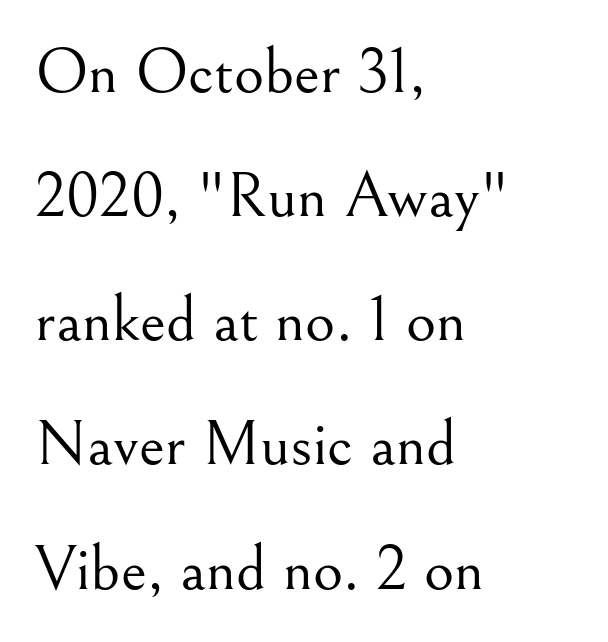
{"serif": "yes", "italic": "no", "bold": "no", "weight": "light", "width": "normal", "stroke_contrast": "medium", "x_height": "small", "monospaced": "no", "underline": "no", "align": "left", "line_spacing": "loose", "line_spacing_ratio": 1.91, "letter_spacing": "normal", "letter_spacing_em": 0.0, "glyph_px": 65}
